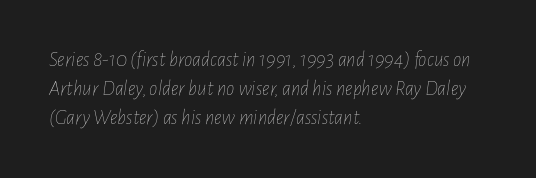
{"italic": "yes", "lean": "right", "slant_degrees": 7, "bold": "no", "underline": "no", "align": "left", "line_spacing": "normal", "line_spacing_ratio": 1.38, "letter_spacing": "normal", "letter_spacing_em": 0.0, "glyph_px": 21}
